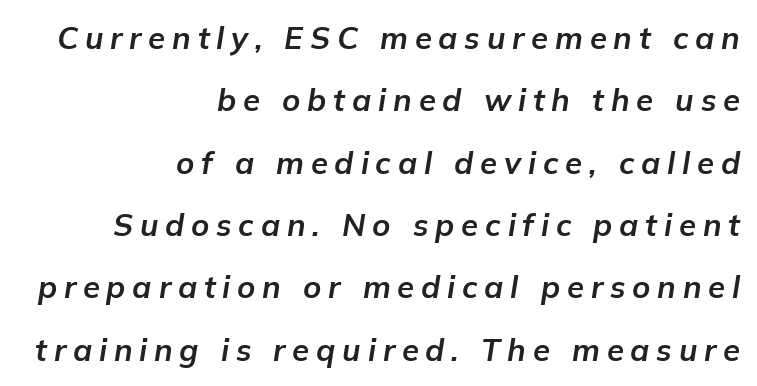
The image shows 31 px bold type, italic (leaning right); set right-aligned, loose line spacing (2.01x), unusually wide letter spacing (+0.22 em), not underlined; low stroke contrast and a medium x-height.
